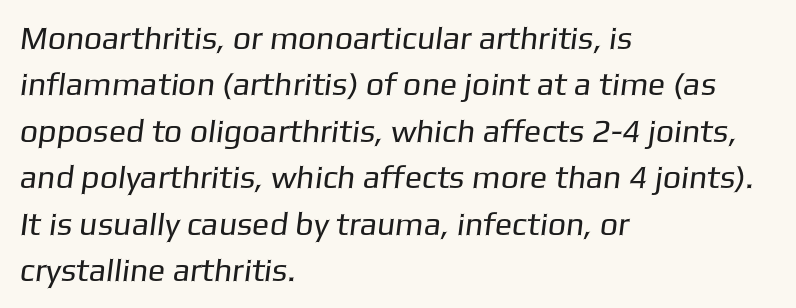
{"serif": "no", "bold": "no", "weight": "regular", "width": "normal", "stroke_contrast": "low", "x_height": "medium", "monospaced": "no", "underline": "no", "align": "left", "line_spacing": "normal", "line_spacing_ratio": 1.45, "letter_spacing": "normal", "letter_spacing_em": 0.0, "glyph_px": 32}
